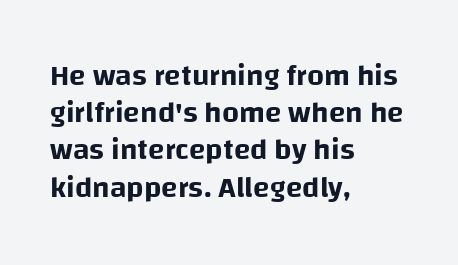
The words here are not underlined. Notice how the passage keeps a crisp vertical edge on the left only. Looks like regular typesetting: each glyph gets only the width it needs. The tracking reads as untouched default to a designer's eye. A typesetter would label this face a sans. Italic? Not at all — the glyphs are vertical.
